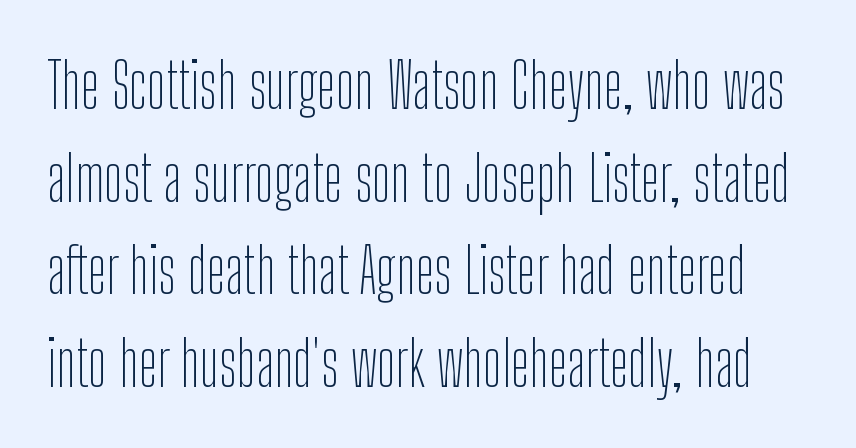
{"serif": "no", "italic": "no", "bold": "no", "weight": "thin", "width": "condensed", "stroke_contrast": "low", "x_height": "medium", "monospaced": "no", "underline": "no", "line_spacing": "normal", "line_spacing_ratio": 1.47, "letter_spacing": "normal", "letter_spacing_em": 0.0, "glyph_px": 63}
